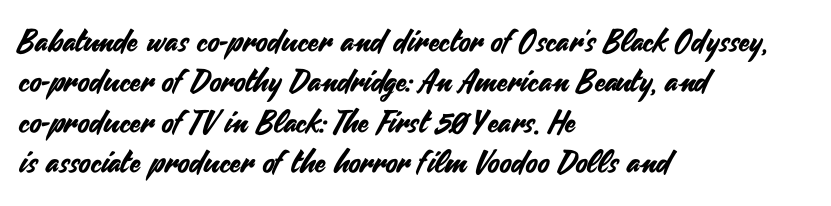
The image shows 31 px sans-serif type; set left-aligned, normal line spacing (1.3x), normal letter spacing, not underlined; medium stroke contrast and a small x-height.
